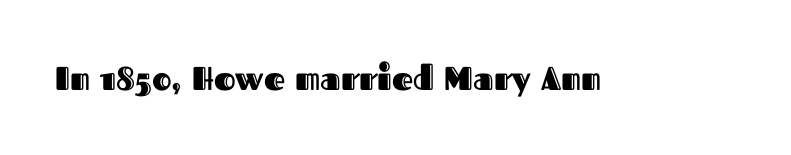
Does the lettering tilt? It doesn't — this is upright. The letters advance in unequal steps, a hallmark of proportional type. The space directly below the letters is spotless. Spacing between characters is what you'd get straight out of the box.
